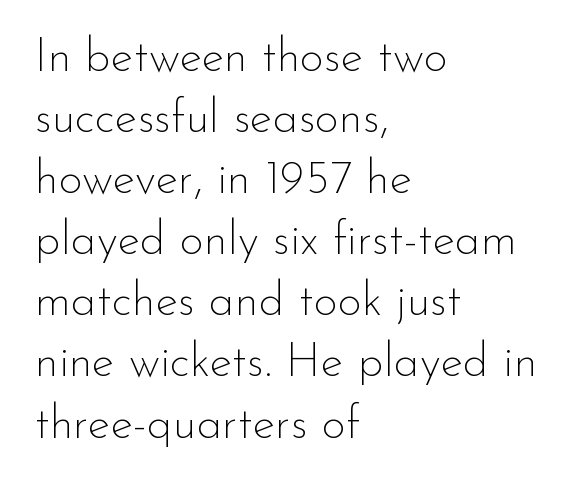
Does extra space separate the letters? No, they use regular spacing. Italic: no, the glyphs are upright roman. Observe the absence of serifs on each vertical stroke in this sample. The rendering uses natural spacing where letterforms have individual widths. Does the leading feel generous? No, just average. Any mark beneath the type? The region is blank.
